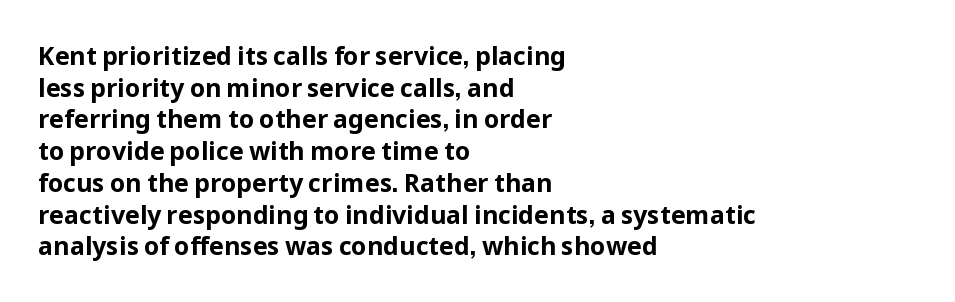
{"italic": "no", "bold": "yes", "underline": "no", "align": "left", "line_spacing": "normal", "line_spacing_ratio": 1.27, "letter_spacing": "normal", "letter_spacing_em": 0.0, "glyph_px": 25}
